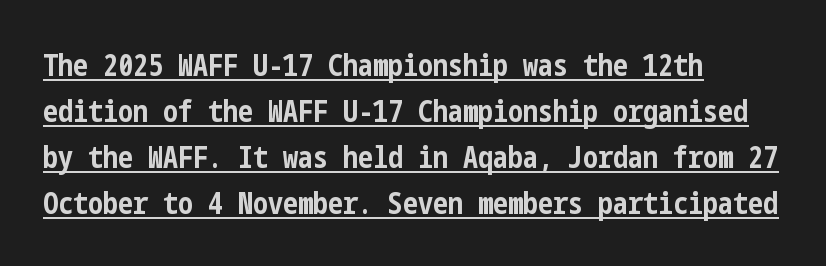
Q: Is the text bold? A: Yes.
Q: Is the text italic (slanted)? A: No, it is upright.
Q: Is the typeface a serif or a sans-serif typeface? A: Sans-serif.
Q: Is the text underlined? A: Yes.
Q: How is the paragraph aligned? A: Left-aligned.
Q: Is the spacing between letters normal or unusually wide? A: Normal.
Q: Is the spacing between lines tight, normal or loose? A: Normal.
Q: Width (condensed, normal, or wide)? A: Condensed.
Q: Stroke contrast? A: Low.
Q: x-height? A: Medium.
